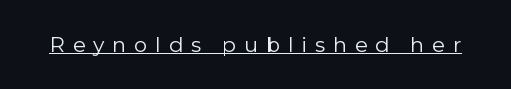
{"italic": "no", "bold": "no", "underline": "yes", "letter_spacing": "wide", "letter_spacing_em": 0.37, "glyph_px": 21}
